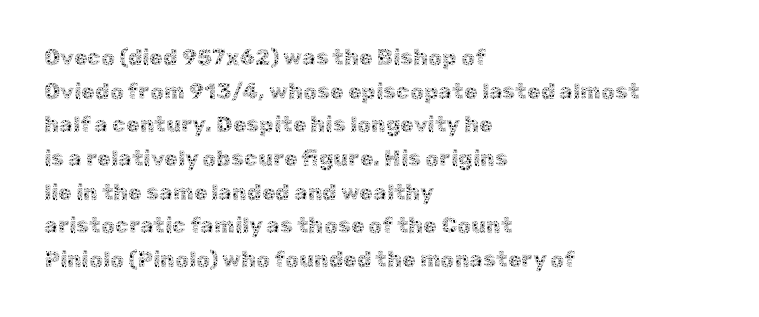
The image shows 22 px text type, upright; set left-aligned, normal line spacing (1.53x), normal letter spacing, not underlined.
